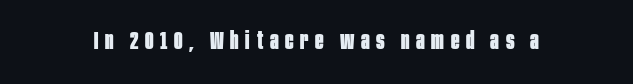
The strip under each line holds only bare page. Summary of weight: heavy, a full bold. Glyph-to-glyph distance is far greater than everyday printed text. The letters stand straight up with perfectly vertical stems.
